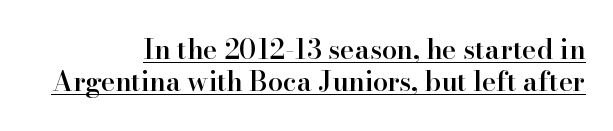
The image shows 27 px text type, upright; set right-aligned, line spacing 1.2x, normal letter spacing, underlined.
